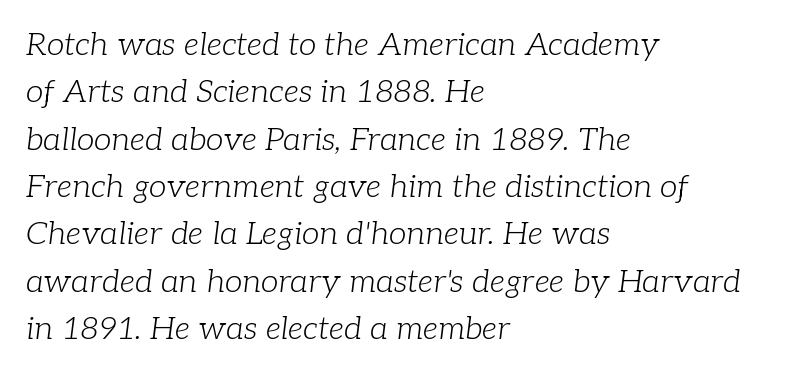
The image shows 32 px light serif type, italic (leaning right); set left-aligned, normal line spacing (1.48x), normal letter spacing, not underlined; low stroke contrast and a medium x-height.
